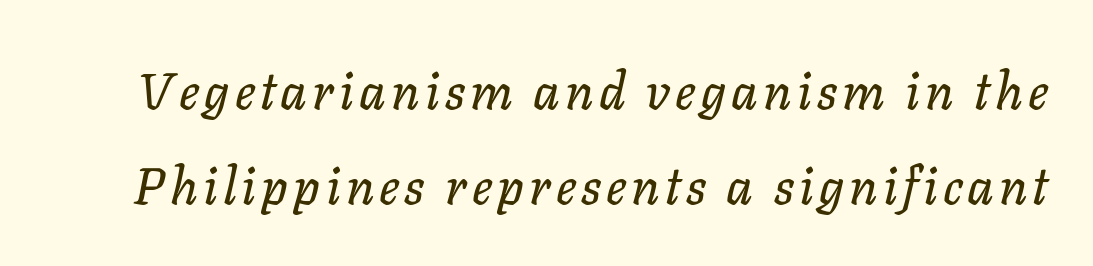
Each letter keeps its own natural width here, so spacing adapts to shape. The lettering tilts uniformly, giving the passage an italic look. The area under the type is left untouched.
